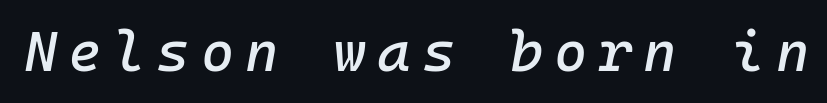
Every character sits at an angle, as italics do. The passage shown is typed in a monospace face where columns stay perfectly aligned. Glance below the letters and you will spot only blank space.
